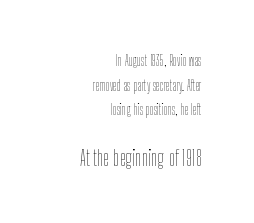
The image shows 22 px text type, upright; set right-aligned, line spacing 1.76x, normal letter spacing, not underlined; the second (bottom) block is 1.57x larger.
